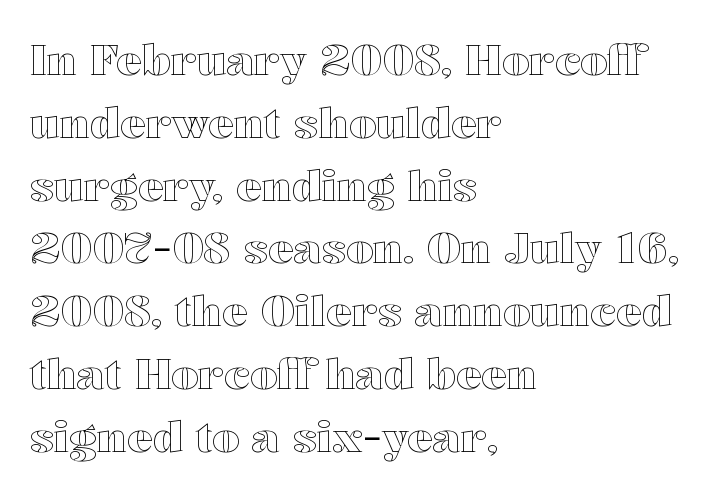
The image shows 43 px wide type, upright; set left-aligned, normal line spacing (1.46x), normal letter spacing, not underlined; a medium x-height.
